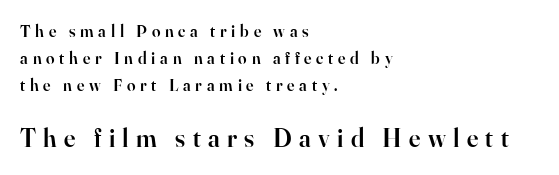
The image shows 26 px text type, upright; set left-aligned, normal line spacing (1.58x), unusually wide letter spacing (+0.28 em), not underlined; the second (bottom) block is 1.53x larger.
